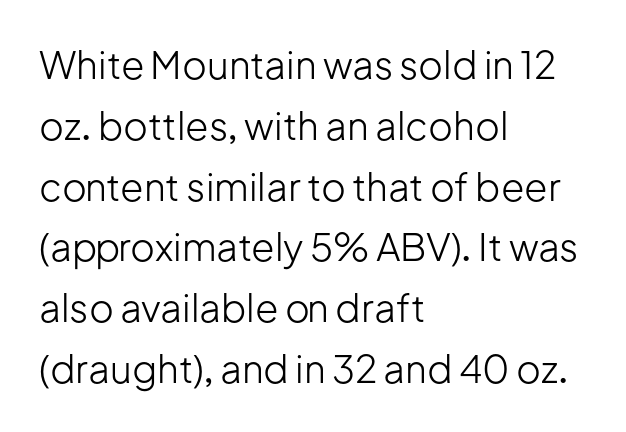
Normally led — the rows are evenly, conventionally spaced. One-word summary of the alignment: left. Unmarked baselines from the first word to the last. The type family on display is of the sans-serif kind.
